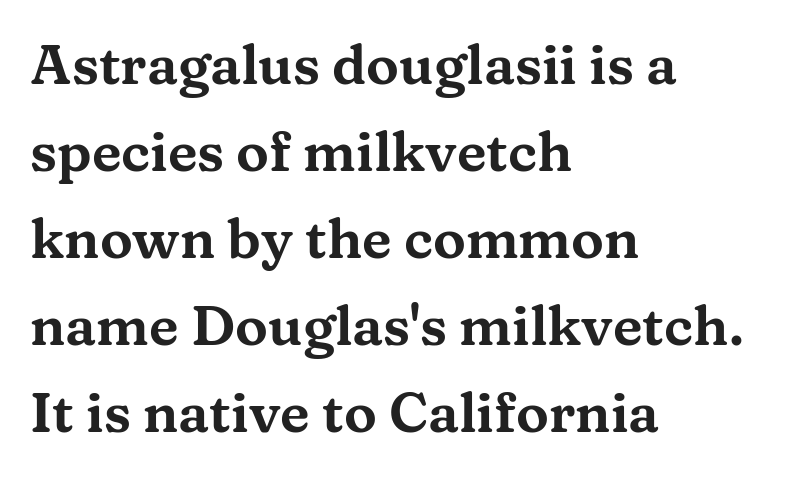
The image shows 55 px wide serif type, upright; set left-aligned, normal line spacing (1.58x), normal letter spacing, not underlined; medium stroke contrast and a medium x-height.
